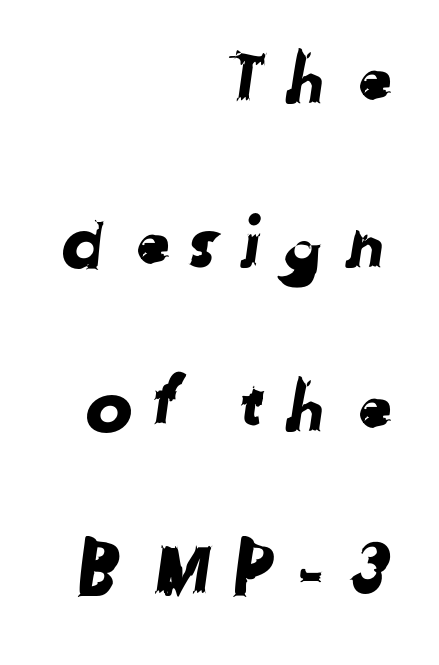
The image shows 71 px sans-serif type; set right-aligned, loose line spacing (2.31x), unusually wide letter spacing (+0.24 em), not underlined; low stroke contrast and a medium x-height.
